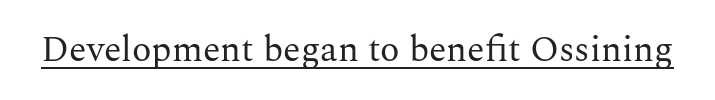
The image shows 36 px regular-weight serif type, upright; set normal letter spacing, underlined; medium stroke contrast and a medium x-height.
